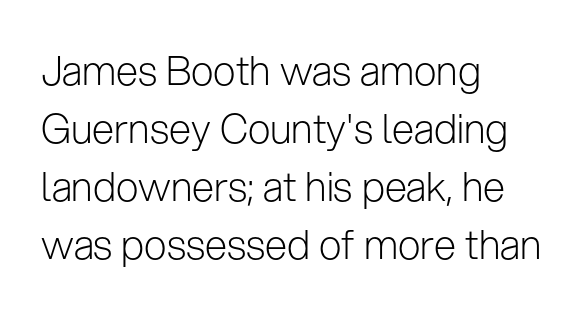
The image shows 40 px light sans-serif type, upright; set left-aligned, normal line spacing (1.45x), normal letter spacing, not underlined; low stroke contrast and a medium x-height.
